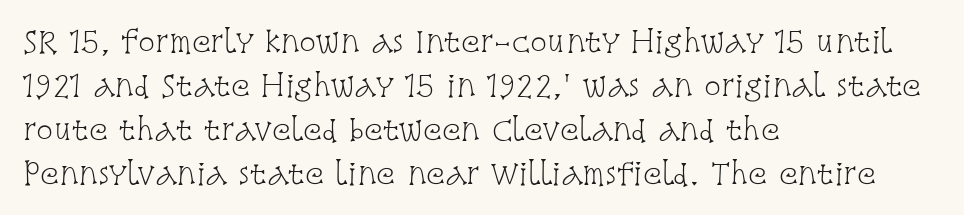
{"serif": "yes", "italic": "no", "bold": "no", "weight": "light", "width": "condensed", "stroke_contrast": "low", "x_height": "large", "monospaced": "no", "underline": "no", "align": "left", "line_spacing": "normal", "line_spacing_ratio": 1.57, "letter_spacing": "normal", "letter_spacing_em": 0.0, "glyph_px": 28}
